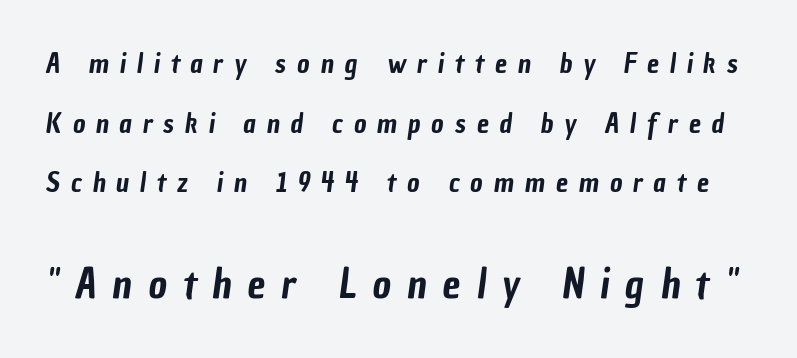
The image shows 40 px condensed sans-serif type; set loose line spacing (2.21x), unusually wide letter spacing (+0.4 em), not underlined; the second (bottom) block is 1.48x larger; low stroke contrast and a medium x-height.
